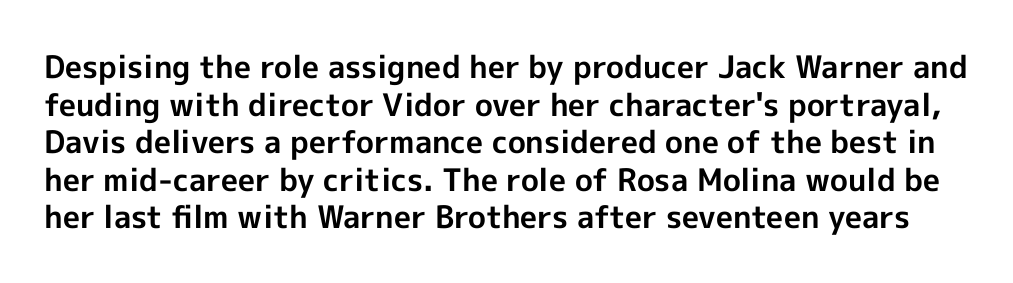
Q: Is the text bold? A: Yes.
Q: Is the text italic (slanted)? A: No, it is upright.
Q: Is the typeface a serif or a sans-serif typeface? A: Sans-serif.
Q: Is the text underlined? A: No.
Q: Is the spacing between letters normal or unusually wide? A: Normal.
Q: Width (condensed, normal, or wide)? A: Normal.
Q: x-height? A: Medium.
Q: Monospaced? A: No.
